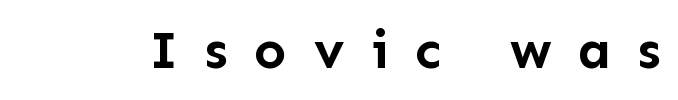
{"serif": "no", "italic": "no", "bold": "yes", "weight": "semibold", "width": "normal", "stroke_contrast": "low", "x_height": "medium", "monospaced": "no", "underline": "no", "letter_spacing": "wide", "letter_spacing_em": 0.49, "glyph_px": 54}
